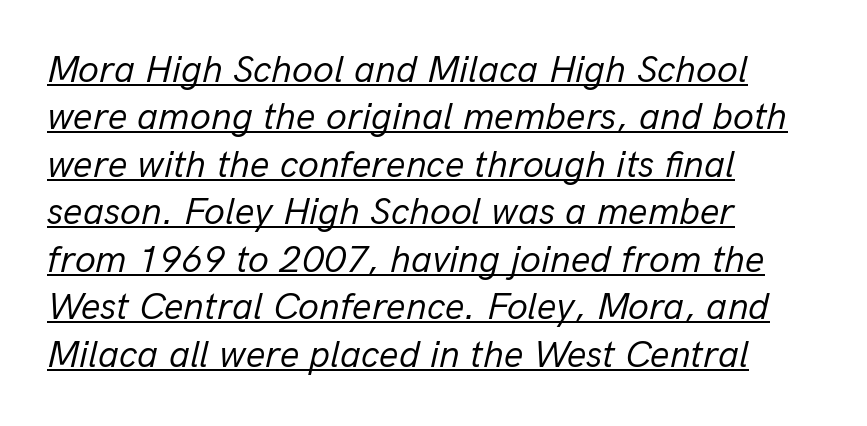
{"italic": "yes", "lean": "right", "slant_degrees": 13, "bold": "no", "weight": "regular", "width": "normal", "stroke_contrast": "low", "x_height": "medium", "monospaced": "no", "underline": "yes", "align": "left", "line_spacing": "normal", "line_spacing_ratio": 1.25, "letter_spacing": "normal", "letter_spacing_em": 0.0, "glyph_px": 38}
